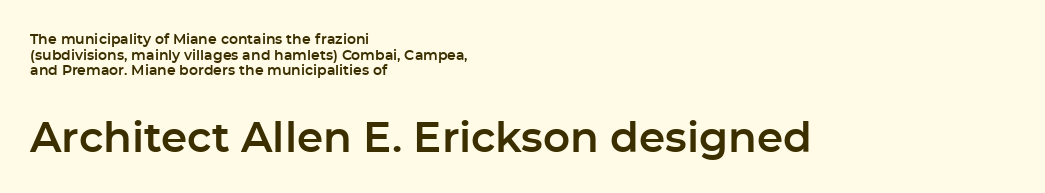
The image shows 42 px sans-serif type, upright; set left-aligned, tight line spacing (1.11x), normal letter spacing, not underlined; the second (bottom) block is 3.0x larger; low stroke contrast and a medium x-height.
